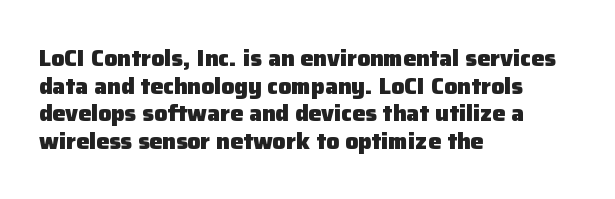
{"italic": "no", "bold": "yes", "underline": "no", "align": "left", "line_spacing_ratio": 1.2, "letter_spacing": "normal", "letter_spacing_em": 0.0, "glyph_px": 23}
